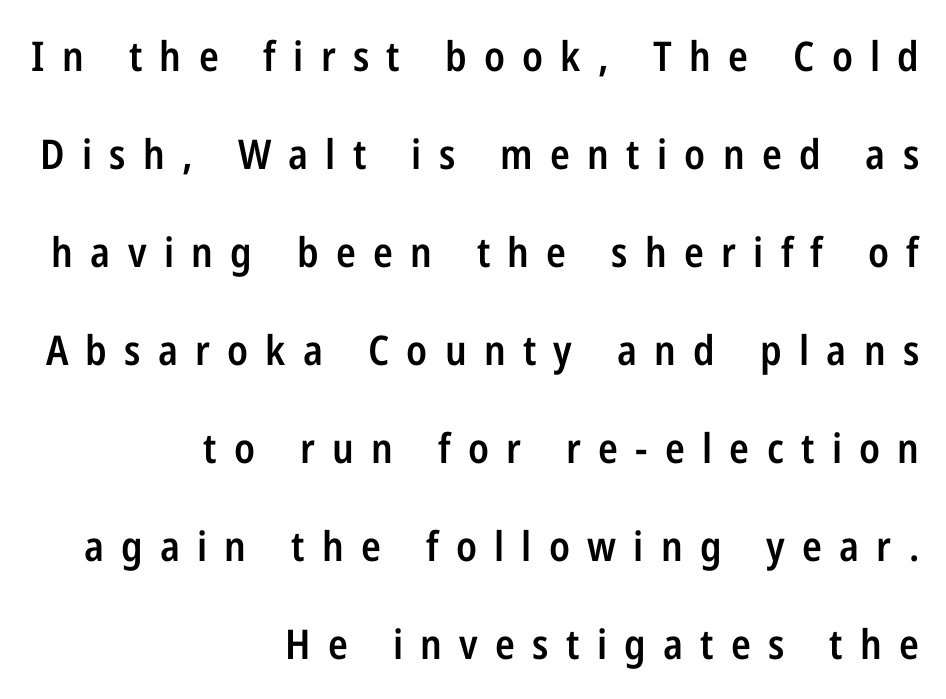
Q: Is the text bold? A: Semi-bold.
Q: Is the text italic (slanted)? A: No, it is upright.
Q: Is the typeface a serif or a sans-serif typeface? A: Sans-serif.
Q: Is the text underlined? A: No.
Q: How is the paragraph aligned? A: Right-aligned.
Q: Is the spacing between letters normal or unusually wide? A: Unusually wide.
Q: Is the spacing between lines tight, normal or loose? A: Loose.
Q: Width (condensed, normal, or wide)? A: Condensed.
Q: Stroke contrast? A: Low.
Q: x-height? A: Medium.
Q: Monospaced? A: No.
